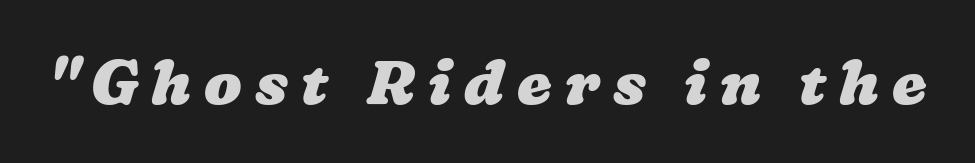
{"bold": "yes", "weight": "heavy", "width": "wide", "stroke_contrast": "low", "x_height": "medium", "monospaced": "no", "underline": "no", "letter_spacing": "wide", "letter_spacing_em": 0.21, "glyph_px": 62}
